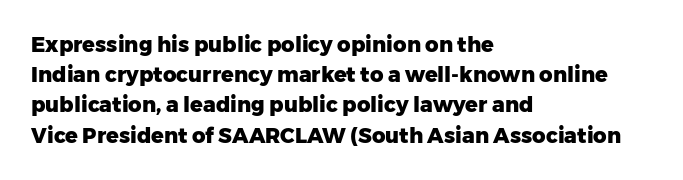
The image shows 21 px bold type, upright; set left-aligned, normal line spacing (1.44x), normal letter spacing, not underlined.
